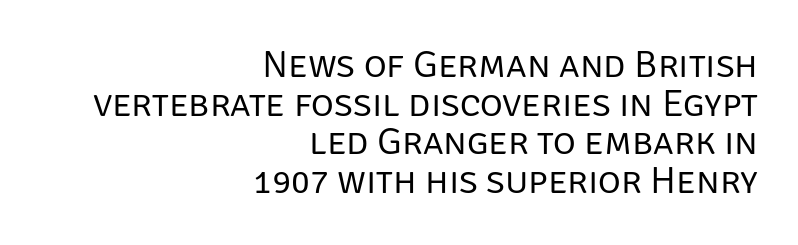
The image shows 39 px regular-weight sans-serif type, upright; set right-aligned, tight line spacing (0.99x), normal letter spacing, not underlined; low stroke contrast and a large x-height.
